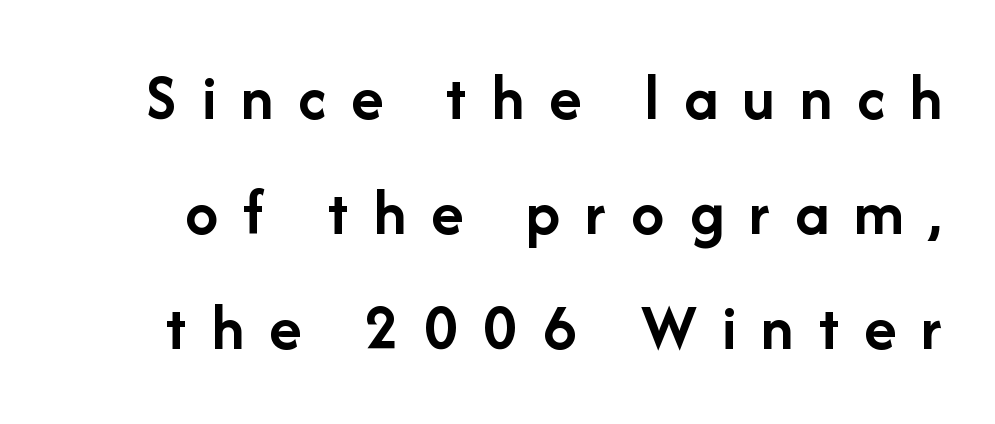
{"serif": "no", "italic": "no", "bold": "yes", "weight": "semibold", "width": "normal", "stroke_contrast": "low", "x_height": "medium", "monospaced": "no", "underline": "no", "line_spacing_ratio": 1.74, "letter_spacing": "wide", "letter_spacing_em": 0.38, "glyph_px": 66}
